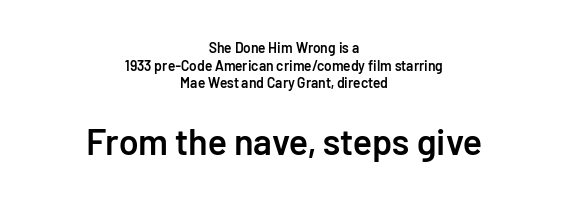
The image shows 36 px semibold sans-serif type, upright; set centered, normal line spacing (1.26x), normal letter spacing, not underlined; the second (bottom) block is 2.57x larger; low stroke contrast and a medium x-height.
